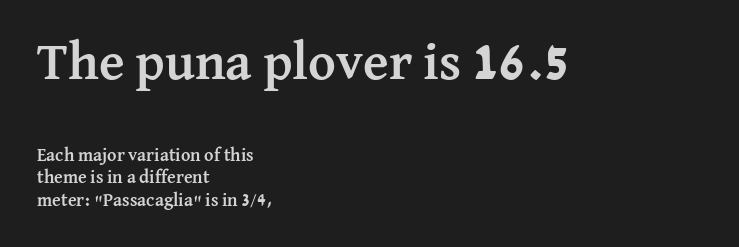
{"serif": "yes", "italic": "no", "bold": "yes", "weight": "semibold", "width": "normal", "stroke_contrast": "medium", "x_height": "medium", "monospaced": "no", "underline": "no", "align": "left", "line_spacing": "normal", "line_spacing_ratio": 1.25, "letter_spacing": "normal", "letter_spacing_em": 0.0, "larger_block": "first", "size_ratio": 2.94, "glyph_px": 53}
